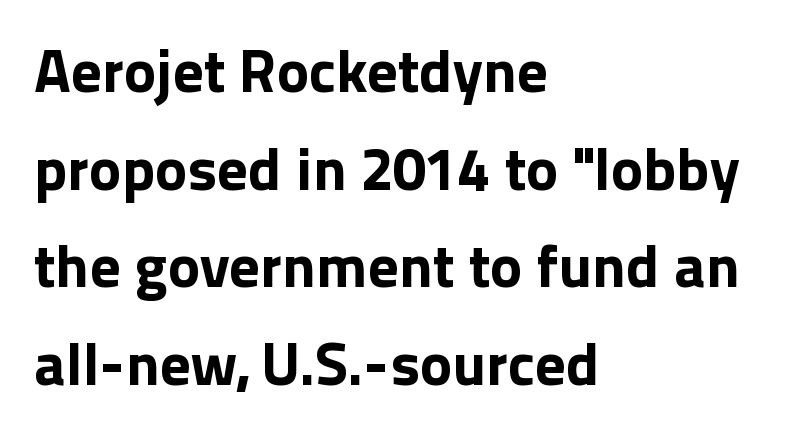
Q: Is the text bold? A: Yes.
Q: Is the text italic (slanted)? A: No, it is upright.
Q: Is the typeface a serif or a sans-serif typeface? A: Sans-serif.
Q: Is the text underlined? A: No.
Q: How is the paragraph aligned? A: Left-aligned.
Q: Is the spacing between letters normal or unusually wide? A: Normal.
Q: Is the spacing between lines tight, normal or loose? A: Normal.
Q: Width (condensed, normal, or wide)? A: Normal.
Q: x-height? A: Medium.
Q: Monospaced? A: No.
